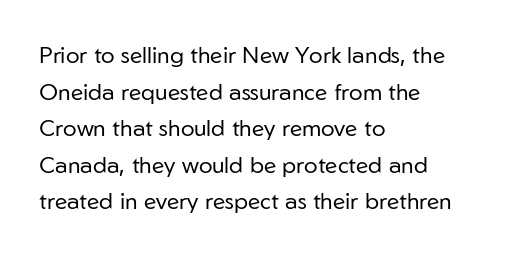
{"italic": "no", "bold": "no", "underline": "no", "align": "left", "line_spacing": "normal", "line_spacing_ratio": 1.59, "letter_spacing": "normal", "letter_spacing_em": 0.0, "glyph_px": 23}
